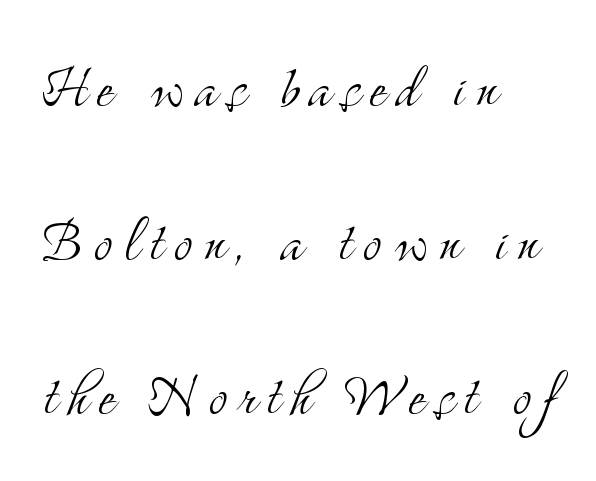
Q: Is the text bold? A: No.
Q: Is the text italic (slanted)? A: Yes.
Q: Is the typeface a serif or a sans-serif typeface? A: Serif.
Q: Is the text underlined? A: No.
Q: How is the paragraph aligned? A: Left-aligned.
Q: Is the spacing between lines tight, normal or loose? A: Loose.
Q: Width (condensed, normal, or wide)? A: Condensed.
Q: Stroke contrast? A: Medium.
Q: x-height? A: Small.
Q: Monospaced? A: No.
